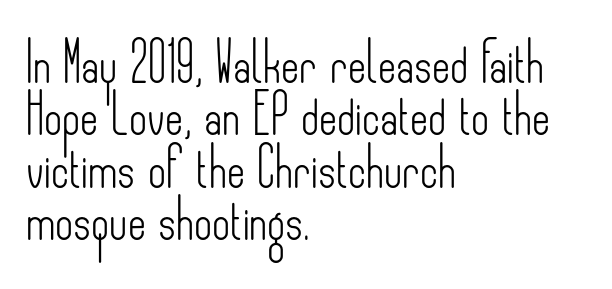
The image shows 39 px light, condensed sans-serif type, upright; set left-aligned, normal line spacing (1.34x), normal letter spacing, not underlined; low stroke contrast and a small x-height.
